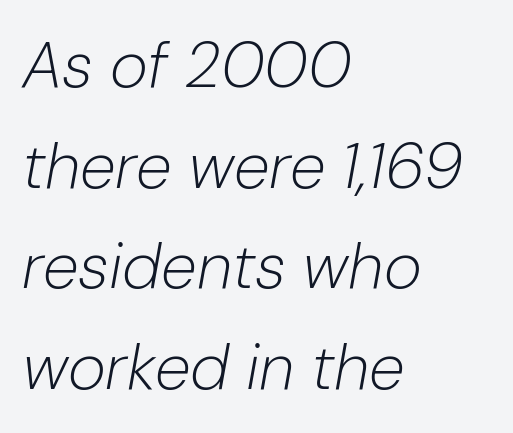
The image shows 65 px light type, italic (leaning right); set left-aligned, normal line spacing (1.55x), normal letter spacing, not underlined; low stroke contrast and a medium x-height.
